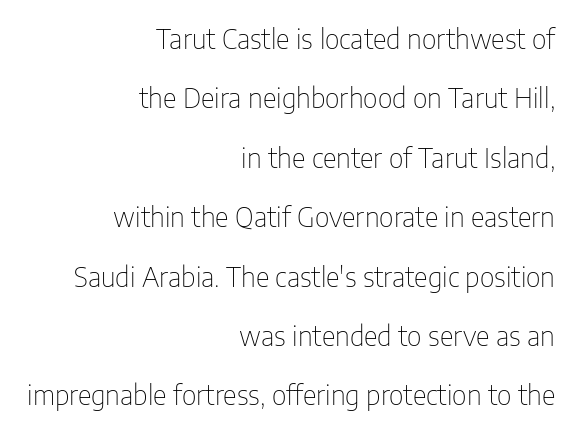
The image shows 27 px text type, upright; set right-aligned, loose line spacing (2.2x), normal letter spacing, not underlined.
